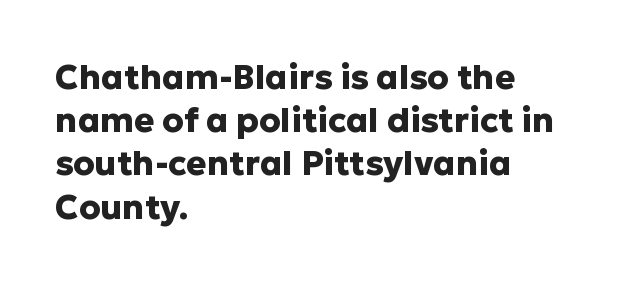
Each letter keeps its own natural width here, so spacing adapts to shape. This sample uses an upright cut, with every glyph sitting square on the baseline. Reading down the column, the eye jumps a familiar distance to each next line. This is sans-serif lettering, the kind often seen on screens and signage.
